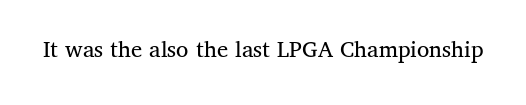
The rendering keeps characters at their native spacing. The font sits on the lighter half of the weight spectrum, regular included. Quick note: underline off. Is there any slant? The stems are plumb.
